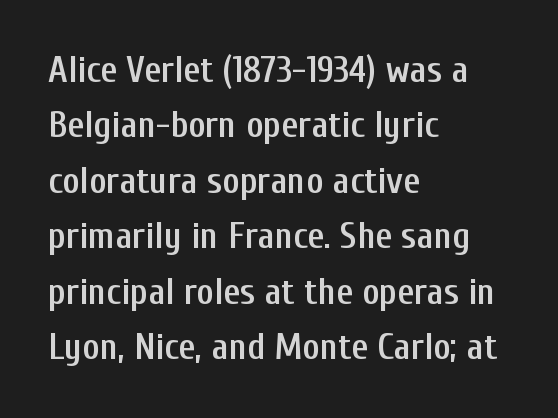
{"serif": "no", "italic": "no", "bold": "semi", "weight": "semibold", "width": "condensed", "stroke_contrast": "low", "x_height": "medium", "monospaced": "no", "underline": "no", "align": "left", "line_spacing": "normal", "line_spacing_ratio": 1.5, "letter_spacing": "normal", "letter_spacing_em": 0.0, "glyph_px": 37}
